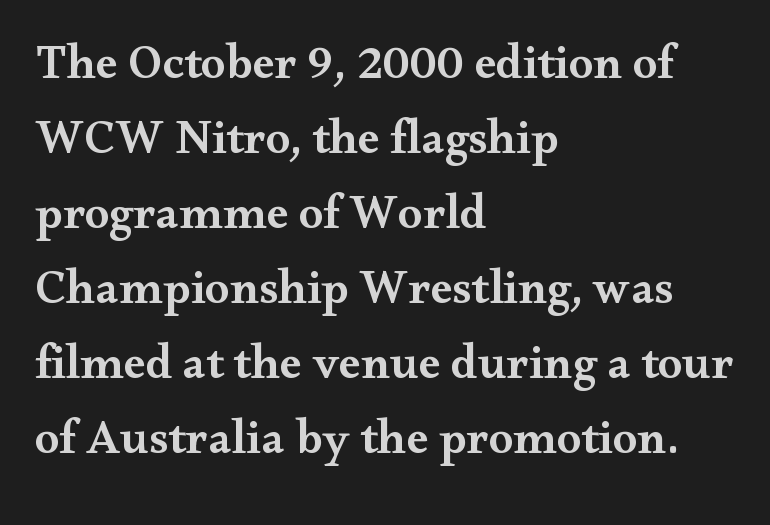
Q: Is the text bold? A: Semi-bold.
Q: Is the text italic (slanted)? A: No, it is upright.
Q: Is the typeface a serif or a sans-serif typeface? A: Serif.
Q: Is the text underlined? A: No.
Q: How is the paragraph aligned? A: Left-aligned.
Q: Is the spacing between letters normal or unusually wide? A: Normal.
Q: Is the spacing between lines tight, normal or loose? A: Normal.
Q: Width (condensed, normal, or wide)? A: Wide.
Q: Stroke contrast? A: Medium.
Q: x-height? A: Small.
Q: Monospaced? A: No.
